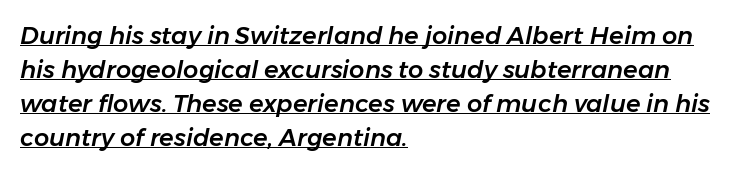
Q: Is the text italic (slanted)? A: Yes, it leans right by about 11 degrees.
Q: Is the text underlined? A: Yes.
Q: How is the paragraph aligned? A: Left-aligned.
Q: Is the spacing between letters normal or unusually wide? A: Normal.
Q: Is the spacing between lines tight, normal or loose? A: Normal.
